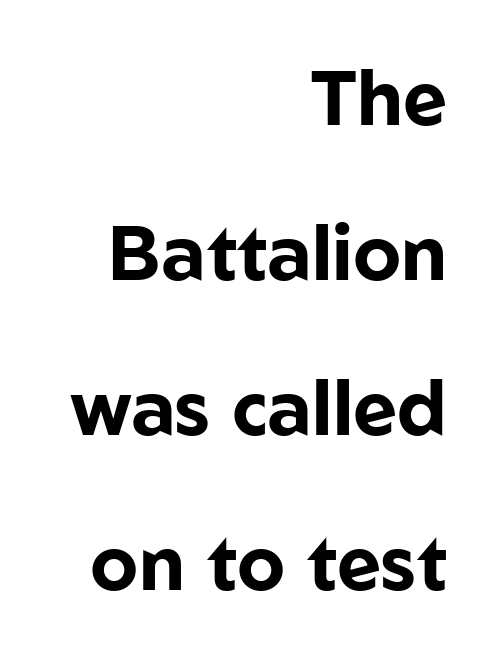
Is the block centered? No — it sits flush against the right margin. Nothing sits at the stroke ends, so this counts as sans-serif. Tall strokes in this sample are plumb rather than angled. Baseline-to-baseline distance is far greater than the letter height. Chunky letters — that's bold for sure. Each row of text sits above clean, open space.
